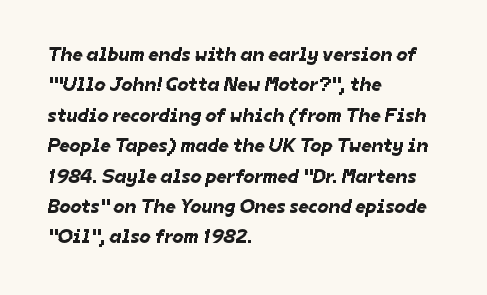
The image shows 20 px text type; set left-aligned, normal line spacing (1.52x), normal letter spacing, not underlined.
